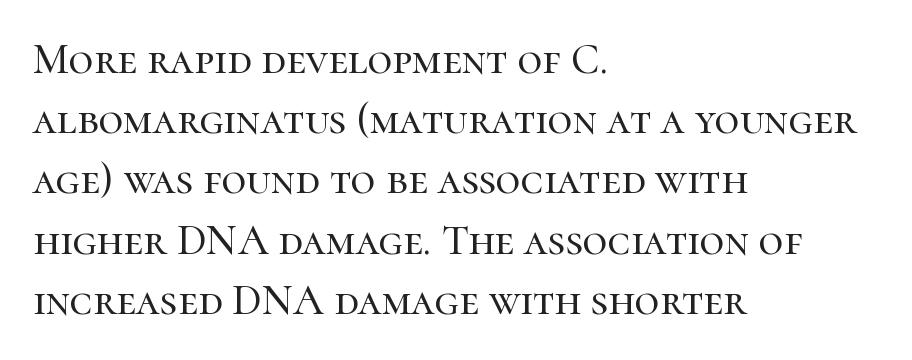
{"serif": "yes", "italic": "no", "width": "normal", "stroke_contrast": "high", "x_height": "medium", "monospaced": "no", "underline": "no", "align": "left", "line_spacing": "normal", "line_spacing_ratio": 1.4, "letter_spacing": "normal", "letter_spacing_em": 0.0, "glyph_px": 43}
